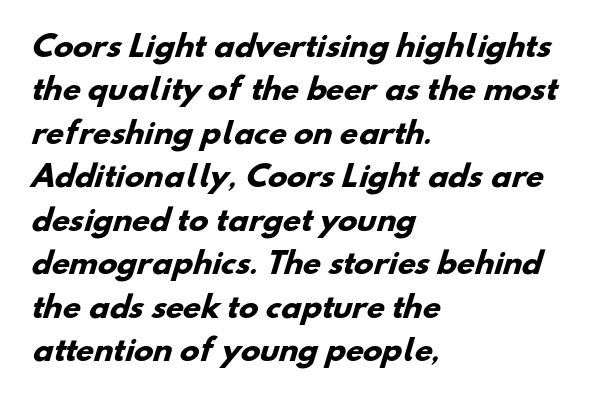
Leftover space on each line is placed entirely after the last word. Interline gaps are of average width in this sample. Are there feet on the stems? There aren't — it's a sans. Is the letter spacing exaggerated? No — it looks like the ordinary default. The glyphs are unaccompanied by any horizontal stroke below them. The rendering uses a bold face; every stroke is thick and dark.
